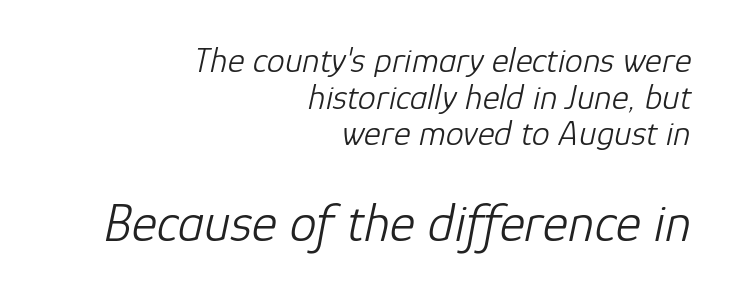
{"italic": "yes", "lean": "right", "slant_degrees": 12, "bold": "no", "weight": "light", "width": "normal", "stroke_contrast": "low", "x_height": "medium", "monospaced": "no", "underline": "no", "align": "right", "line_spacing": "tight", "line_spacing_ratio": 1.02, "letter_spacing": "normal", "letter_spacing_em": 0.0, "larger_block": "second", "size_ratio": 1.5, "glyph_px": 54}
